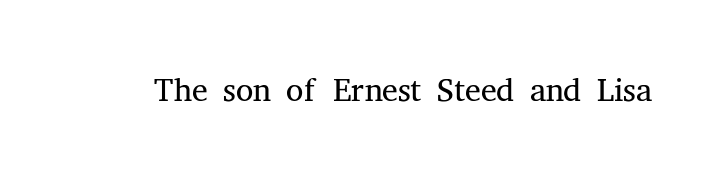
The image shows 49 px light serif type, upright; set normal letter spacing, not underlined; medium stroke contrast and a medium x-height.
